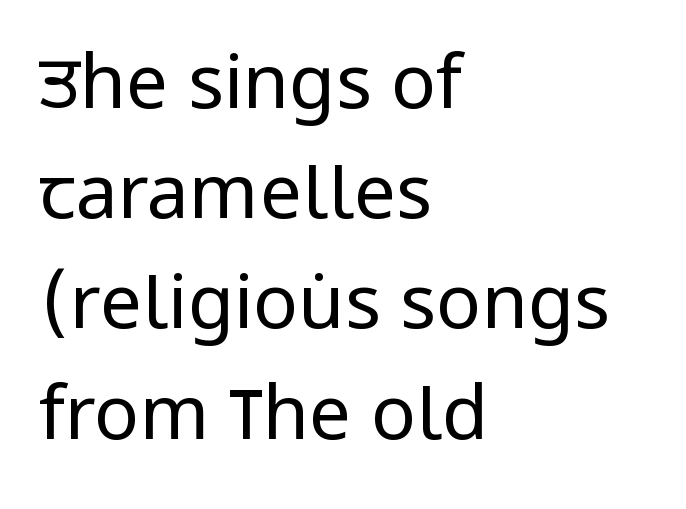
Note: no serifs on the glyphs. Tall strokes in this sample are plumb rather than angled. Varying glyph widths throughout — classic text-font behaviour. Decoration check: the copy has no underline.
